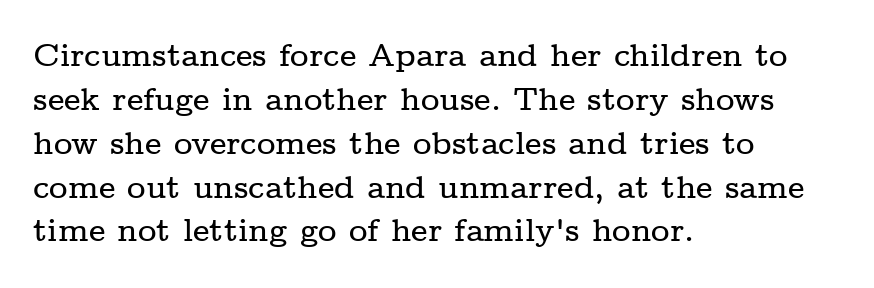
Q: Is the text italic (slanted)? A: No, it is upright.
Q: Is the typeface a serif or a sans-serif typeface? A: Serif.
Q: Is the text underlined? A: No.
Q: How is the paragraph aligned? A: Left-aligned.
Q: Is the spacing between letters normal or unusually wide? A: Normal.
Q: Is the spacing between lines tight, normal or loose? A: Normal.
Q: Width (condensed, normal, or wide)? A: Wide.
Q: Stroke contrast? A: Low.
Q: x-height? A: Medium.
Q: Monospaced? A: No.
